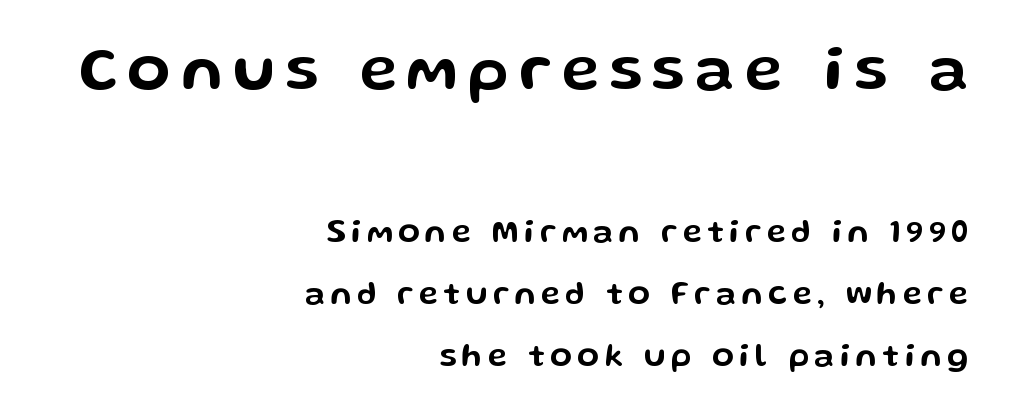
Q: Is the text italic (slanted)? A: No, it is upright.
Q: Is the typeface a serif or a sans-serif typeface? A: Sans-serif.
Q: Is the text underlined? A: No.
Q: How is the paragraph aligned? A: Right-aligned.
Q: Is the spacing between lines tight, normal or loose? A: Loose.
Q: Which block of text is set in a larger size, the first (top) or the second (bottom)? A: The first (top) one.
Q: Width (condensed, normal, or wide)? A: Wide.
Q: Stroke contrast? A: Low.
Q: x-height? A: Medium.
Q: Monospaced? A: No.
